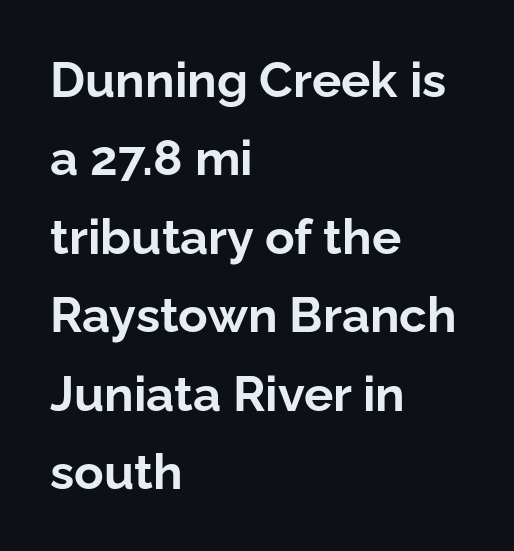
Spacing verdict: proportional, widths tailored to each character. Line starts are locked; line ends wander. Classification — sans serif. A typesetter would call this zero additional tracking.
